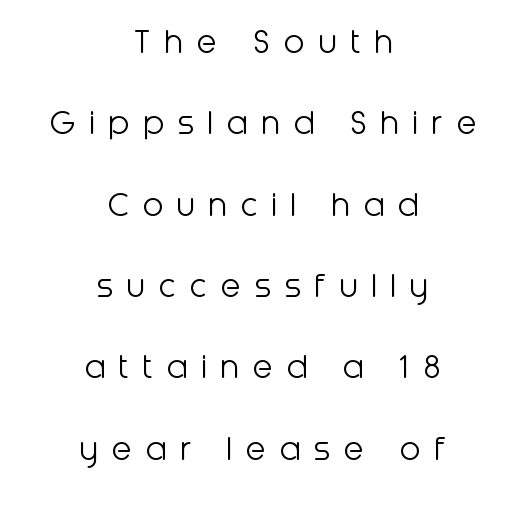
{"serif": "no", "italic": "no", "bold": "no", "weight": "light", "width": "normal", "stroke_contrast": "low", "x_height": "medium", "monospaced": "no", "underline": "no", "align": "center", "line_spacing": "loose", "line_spacing_ratio": 2.14, "letter_spacing": "wide", "letter_spacing_em": 0.34, "glyph_px": 38}
